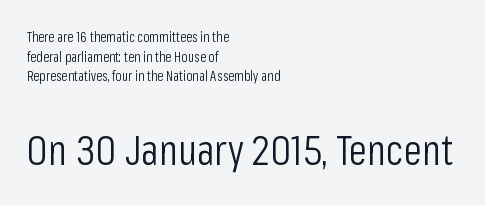
The emphasis by scale lands on block number two, below. Designer's note — italics off, roman on. Nope, no serifs anywhere on these letters. Lines of text with bare space underneath.
